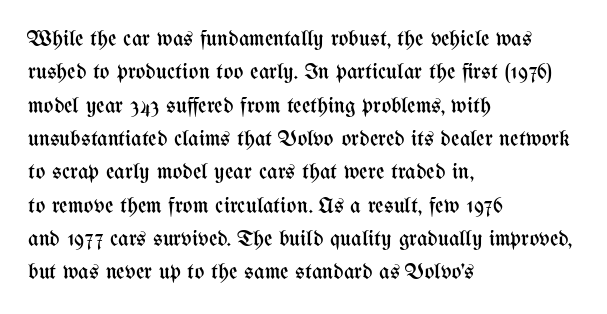
Q: Is the text bold? A: No.
Q: Is the text italic (slanted)? A: No, it is upright.
Q: Is the text underlined? A: No.
Q: How is the paragraph aligned? A: Left-aligned.
Q: Is the spacing between letters normal or unusually wide? A: Normal.
Q: Is the spacing between lines tight, normal or loose? A: Normal.
